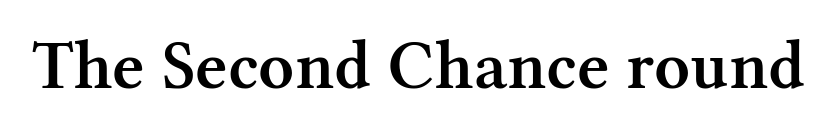
Is the letter spacing exaggerated? No — it looks like the ordinary default. The glyphs are unaccompanied by any horizontal stroke below them. The face used here is proportionally spaced, like ordinary book or web type. This is the in-between weight designers call semibold or demi. A typesetter would label this face a serif.
